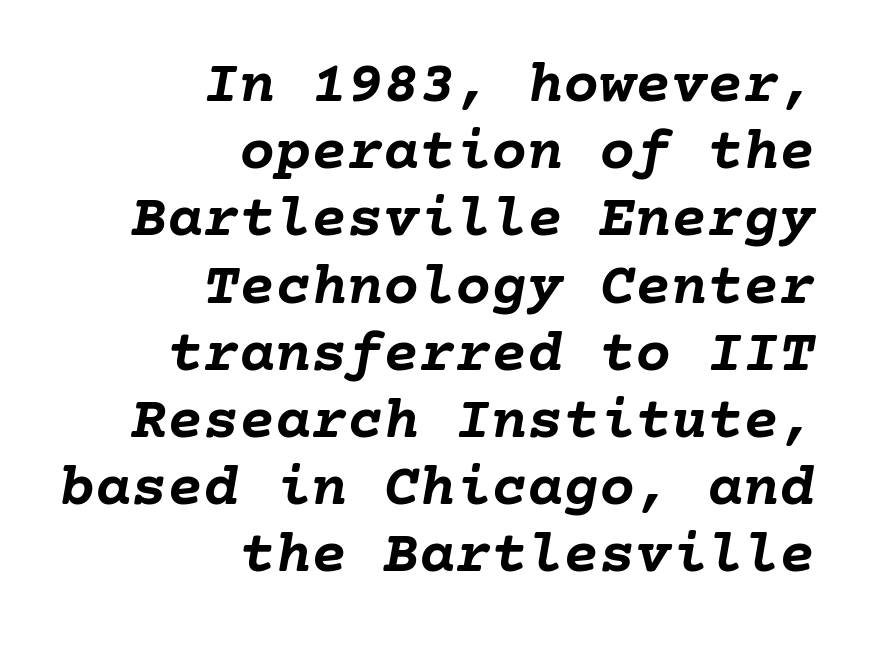
{"italic": "yes", "lean": "right", "slant_degrees": 10, "bold": "yes", "weight": "semibold", "width": "normal", "stroke_contrast": "low", "x_height": "medium", "underline": "no", "align": "right", "line_spacing": "tight", "line_spacing_ratio": 1.12, "letter_spacing": "normal", "letter_spacing_em": 0.0, "glyph_px": 60}
